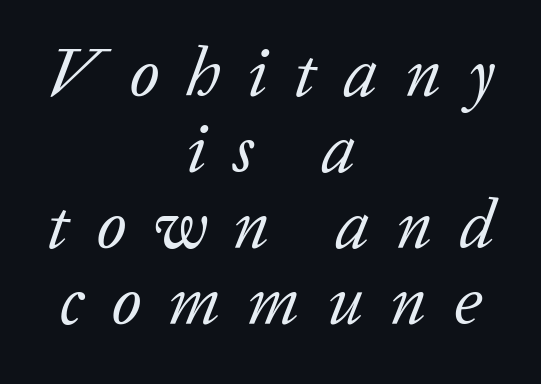
The image shows 69 px regular-weight serif type, italic (leaning right); set centered, tight line spacing (1.1x), unusually wide letter spacing (+0.39 em), not underlined; low stroke contrast and a medium x-height.
